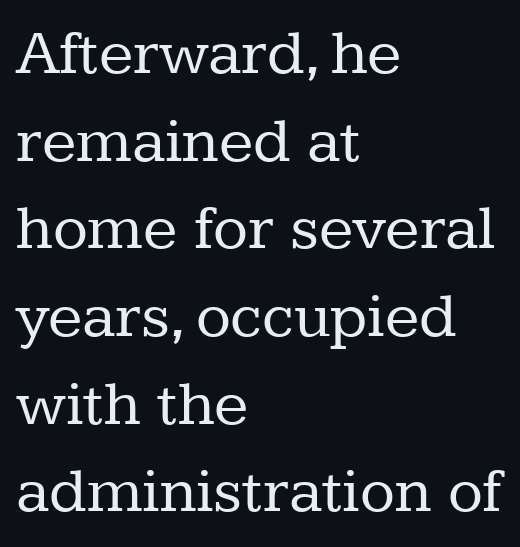
The image shows 64 px regular-weight serif type, upright; set left-aligned, normal line spacing (1.37x), normal letter spacing, not underlined; low stroke contrast and a medium x-height.
